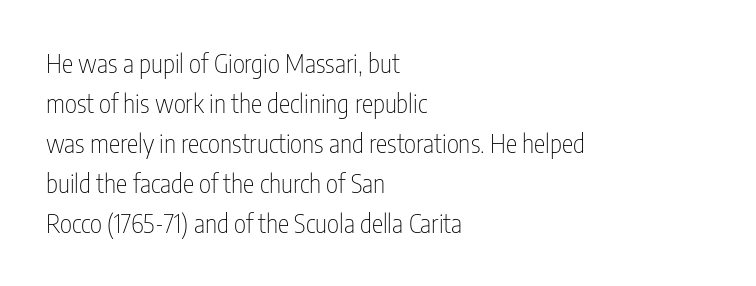
Q: Is the text bold? A: No.
Q: Is the text italic (slanted)? A: No, it is upright.
Q: Is the text underlined? A: No.
Q: How is the paragraph aligned? A: Left-aligned.
Q: Is the spacing between letters normal or unusually wide? A: Normal.
Q: Is the spacing between lines tight, normal or loose? A: Normal.
